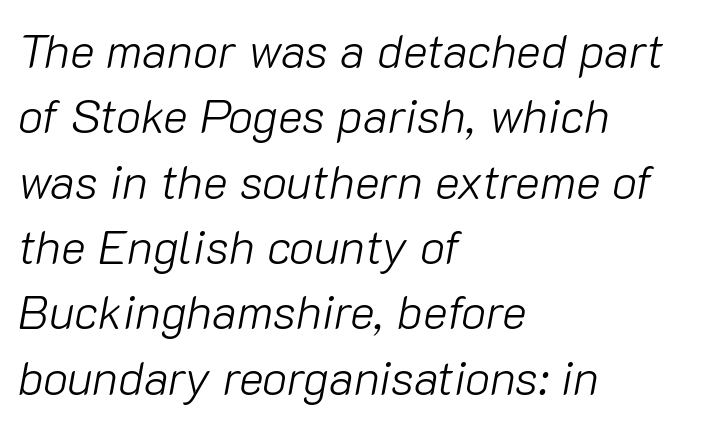
{"italic": "yes", "lean": "right", "slant_degrees": 10, "bold": "no", "weight": "light", "width": "normal", "stroke_contrast": "low", "x_height": "medium", "monospaced": "no", "underline": "no", "align": "left", "line_spacing": "normal", "line_spacing_ratio": 1.39, "letter_spacing": "normal", "letter_spacing_em": 0.0, "glyph_px": 47}
